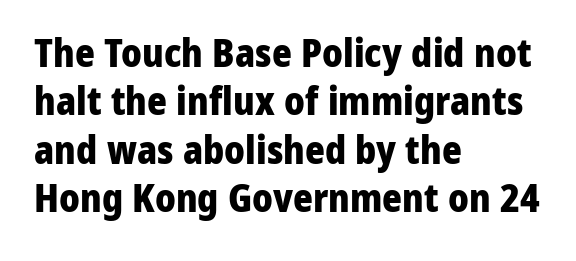
The image shows 38 px heavy sans-serif type, upright; set left-aligned, normal line spacing (1.27x), normal letter spacing, not underlined; low stroke contrast and a medium x-height.
